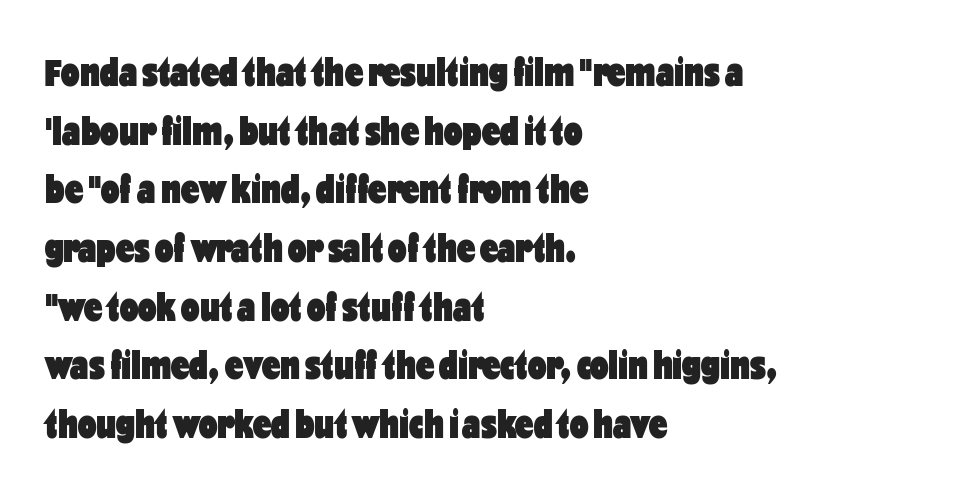
If you drew a line through each stem, it would be perfectly vertical. Pretty heavy lettering here — definitely bold. You could not count columns in this text — the font is proportionally spaced. A typesetter would label this face a sans. Between one letter and the next there's only the usual sliver of space. Check the space under the baseline: it is left empty.
